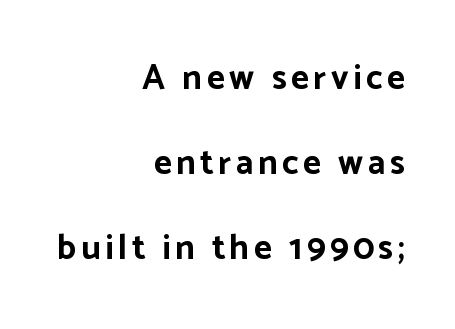
{"serif": "no", "italic": "no", "bold": "yes", "weight": "bold", "width": "normal", "stroke_contrast": "low", "x_height": "medium", "monospaced": "no", "underline": "no", "align": "right", "line_spacing": "loose", "line_spacing_ratio": 2.43, "glyph_px": 35}
